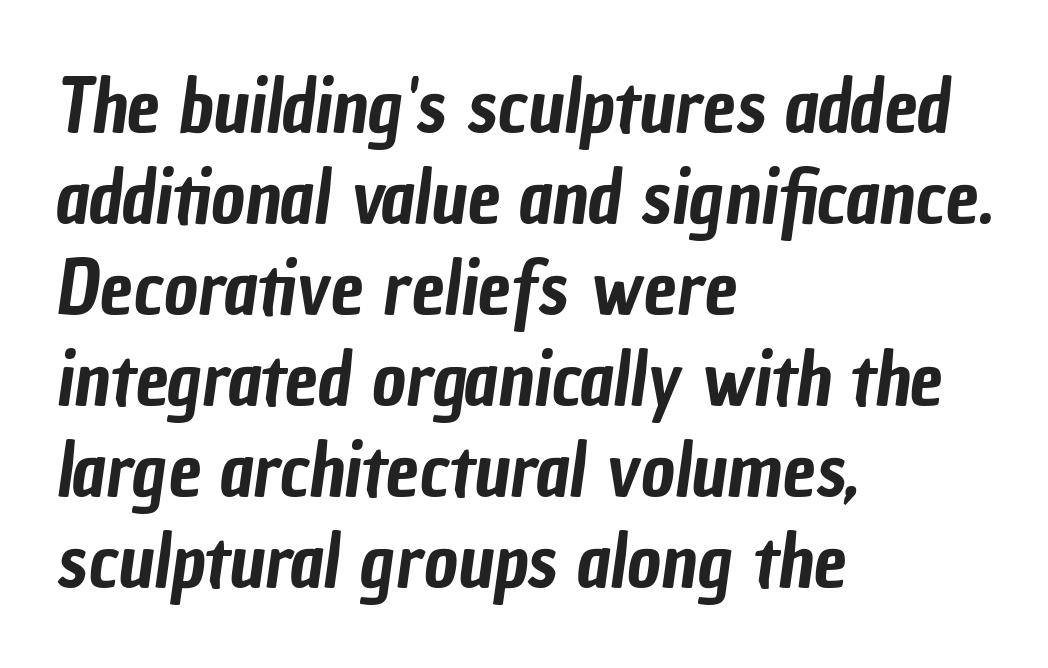
The image shows 74 px condensed sans-serif type; set left-aligned, line spacing 1.23x, normal letter spacing, not underlined; low stroke contrast and a medium x-height.
